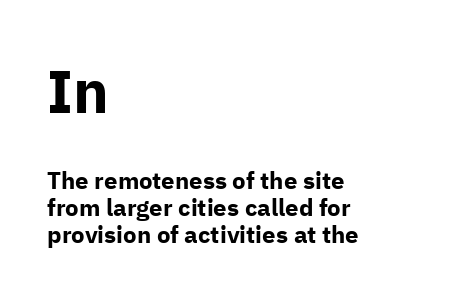
{"serif": "no", "italic": "no", "bold": "yes", "weight": "bold", "width": "normal", "stroke_contrast": "low", "x_height": "medium", "monospaced": "no", "underline": "no", "align": "left", "line_spacing": "tight", "line_spacing_ratio": 1.12, "letter_spacing": "normal", "letter_spacing_em": 0.0, "larger_block": "first", "size_ratio": 2.5, "glyph_px": 60}
